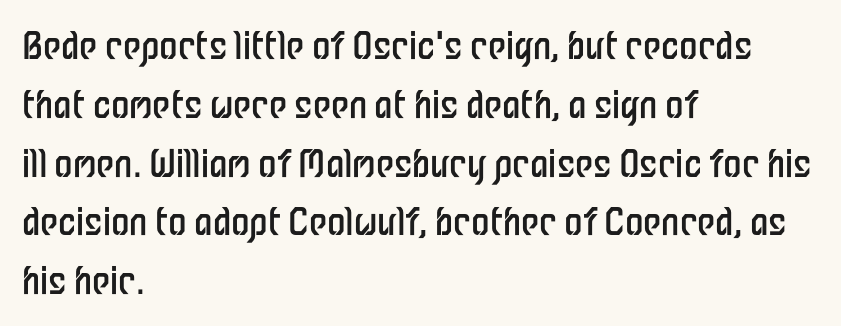
Q: Is the text bold? A: No.
Q: Is the text italic (slanted)? A: No, it is upright.
Q: Is the typeface a serif or a sans-serif typeface? A: Sans-serif.
Q: Is the text underlined? A: No.
Q: How is the paragraph aligned? A: Left-aligned.
Q: Is the spacing between letters normal or unusually wide? A: Normal.
Q: Is the spacing between lines tight, normal or loose? A: Normal.
Q: Width (condensed, normal, or wide)? A: Condensed.
Q: Stroke contrast? A: Low.
Q: x-height? A: Medium.
Q: Monospaced? A: No.
